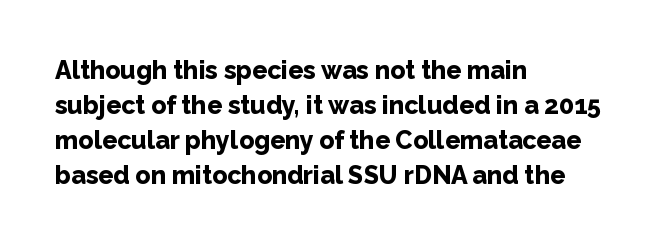
Nope, not italic — everything's standing straight. Regular leading. Teacher's note: observe the even left margin — that is flush-left alignment. The space beneath each line is pristine and unruled. Glyph-to-glyph distance matches everyday printed text.
